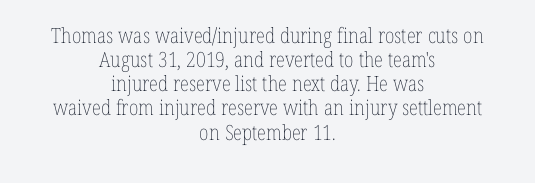
Q: Is the text bold? A: No.
Q: Is the text italic (slanted)? A: No, it is upright.
Q: Is the text underlined? A: No.
Q: How is the paragraph aligned? A: Centered.
Q: Is the spacing between letters normal or unusually wide? A: Normal.
Q: Is the spacing between lines tight, normal or loose? A: Tight.
